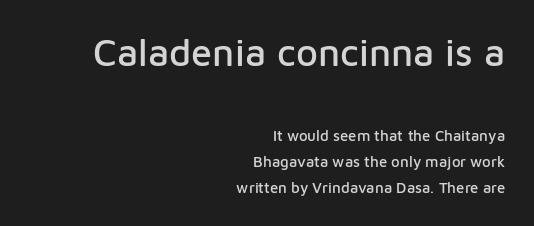
The lines in this sample share a right terminus and differ only in where they begin. The space directly below the letters is spotless. The specimen reads as upright at a glance. Looks like regular typesetting: each glyph gets only the width it needs. The horizontal fit of the characters is conventional and even.
